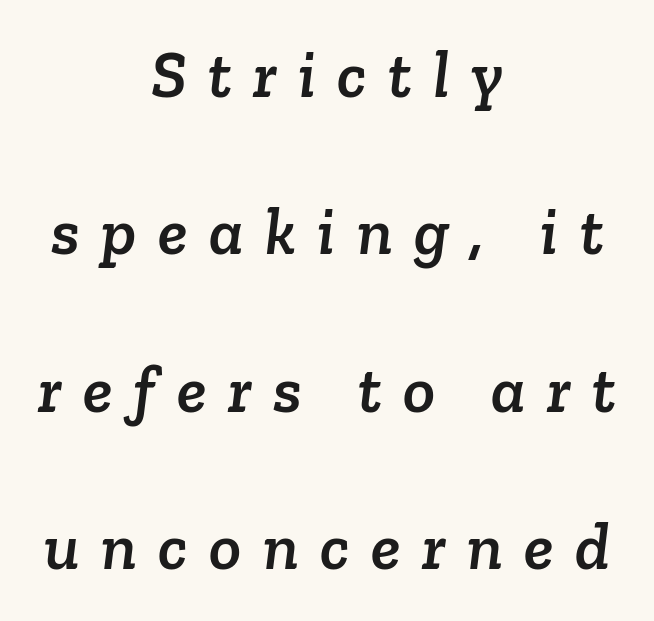
{"serif": "yes", "width": "normal", "stroke_contrast": "low", "x_height": "medium", "monospaced": "no", "underline": "no", "align": "center", "line_spacing": "loose", "line_spacing_ratio": 2.35, "letter_spacing": "wide", "letter_spacing_em": 0.32, "glyph_px": 67}
